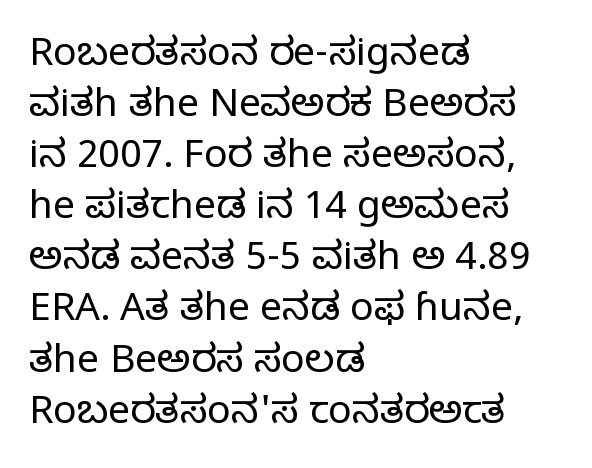
Q: Is the text bold? A: No.
Q: Is the text italic (slanted)? A: No, it is upright.
Q: Is the typeface a serif or a sans-serif typeface? A: Serif.
Q: Is the text underlined? A: No.
Q: How is the paragraph aligned? A: Left-aligned.
Q: Is the spacing between letters normal or unusually wide? A: Normal.
Q: Is the spacing between lines tight, normal or loose? A: Normal.
Q: Width (condensed, normal, or wide)? A: Normal.
Q: Stroke contrast? A: Low.
Q: x-height? A: Large.
Q: Monospaced? A: No.
